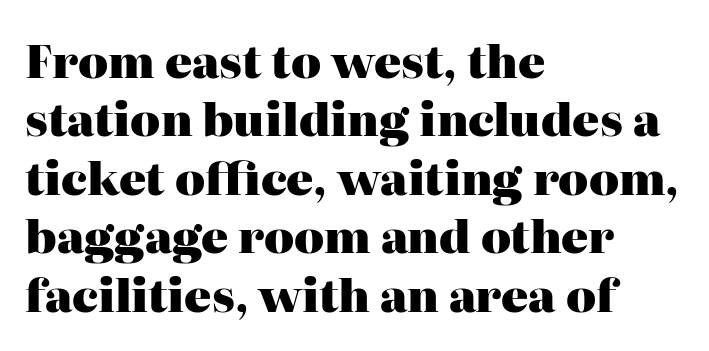
{"serif": "yes", "italic": "no", "bold": "yes", "weight": "heavy", "width": "normal", "stroke_contrast": "high", "x_height": "medium", "monospaced": "no", "underline": "no", "align": "left", "line_spacing": "normal", "line_spacing_ratio": 1.3, "letter_spacing": "normal", "letter_spacing_em": 0.0, "glyph_px": 45}
